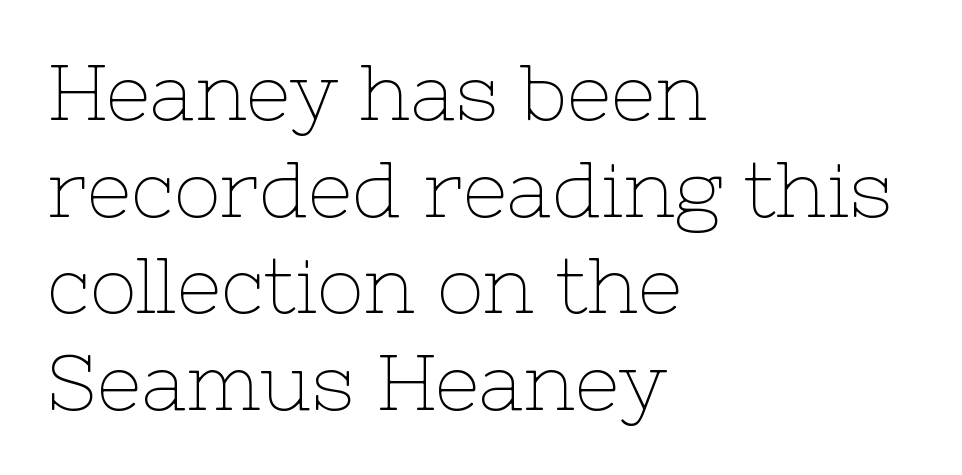
Q: Is the text bold? A: No.
Q: Is the text italic (slanted)? A: No, it is upright.
Q: Is the typeface a serif or a sans-serif typeface? A: Serif.
Q: Is the text underlined? A: No.
Q: How is the paragraph aligned? A: Left-aligned.
Q: Is the spacing between letters normal or unusually wide? A: Normal.
Q: Width (condensed, normal, or wide)? A: Normal.
Q: Stroke contrast? A: Low.
Q: x-height? A: Medium.
Q: Monospaced? A: No.
